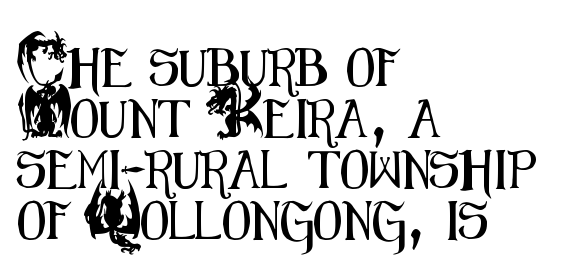
Q: Is the text italic (slanted)? A: No, it is upright.
Q: Is the typeface a serif or a sans-serif typeface? A: Sans-serif.
Q: Is the text underlined? A: No.
Q: How is the paragraph aligned? A: Left-aligned.
Q: Is the spacing between letters normal or unusually wide? A: Normal.
Q: Is the spacing between lines tight, normal or loose? A: Normal.
Q: Width (condensed, normal, or wide)? A: Condensed.
Q: Stroke contrast? A: Medium.
Q: x-height? A: Small.
Q: Monospaced? A: No.
